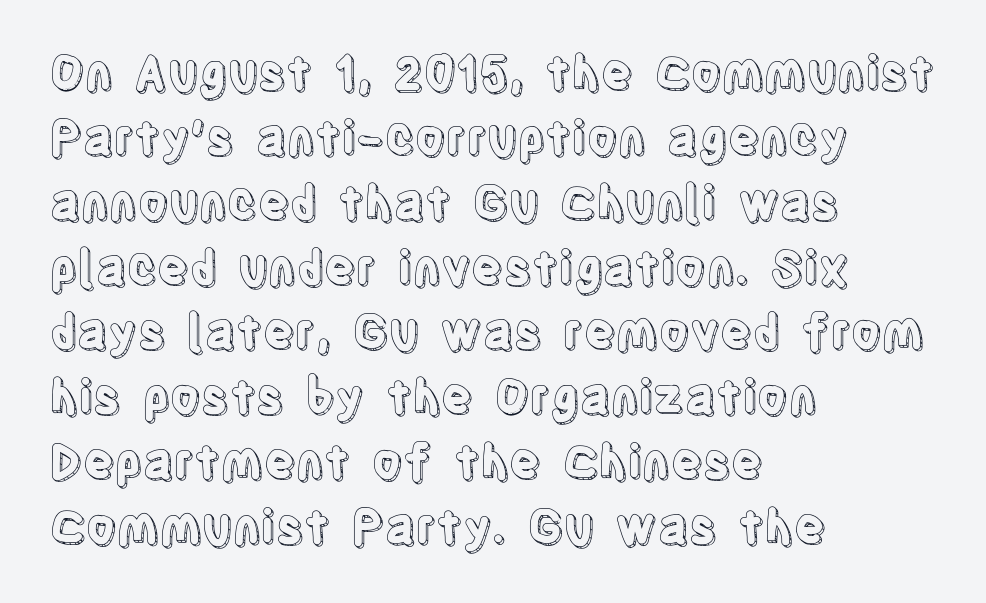
Q: Is the text italic (slanted)? A: No, it is upright.
Q: Is the text underlined? A: No.
Q: How is the paragraph aligned? A: Left-aligned.
Q: Is the spacing between letters normal or unusually wide? A: Normal.
Q: Is the spacing between lines tight, normal or loose? A: Normal.
Q: Width (condensed, normal, or wide)? A: Condensed.
Q: x-height? A: Large.
Q: Monospaced? A: No.
